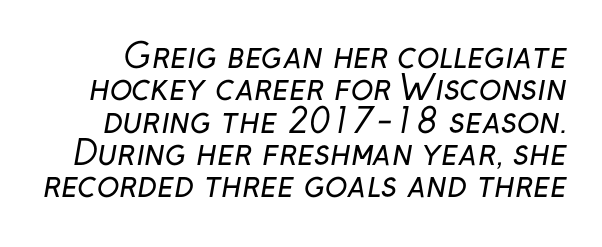
The image shows 33 px regular-weight sans-serif type; set tight line spacing (0.98x), normal letter spacing, not underlined; low stroke contrast and a medium x-height.
